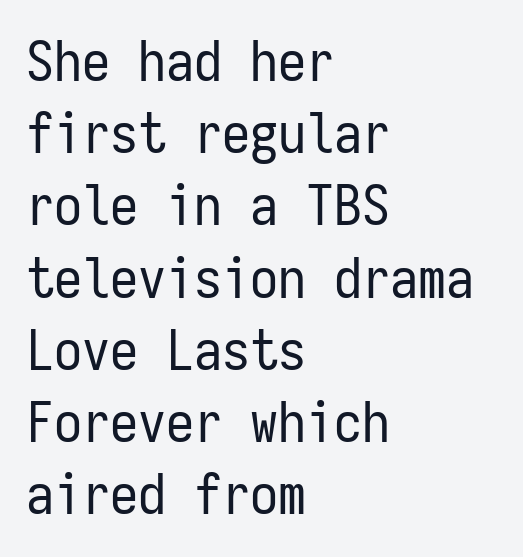
Stems here are at most as thick as an everyday book face. Do the characters align in a grid? Yes, the font is monospaced. You can tell it's not italic because the verticals are truly vertical. The text was rendered using a sans face with plain stroke endings. Anything drawn beneath the words? Only blank space. Glyph-to-glyph distance matches everyday printed text.
